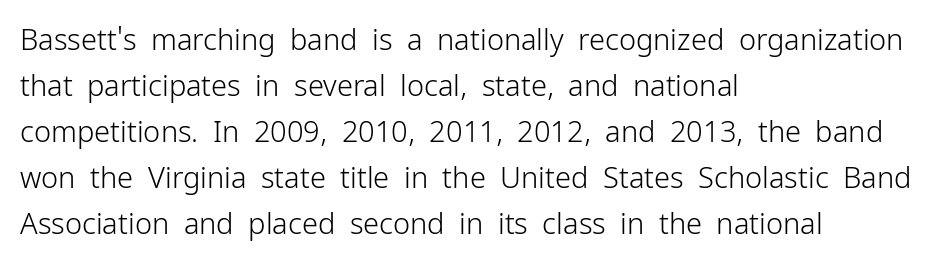
Q: Is the text bold? A: No.
Q: Is the text italic (slanted)? A: No, it is upright.
Q: Is the typeface a serif or a sans-serif typeface? A: Sans-serif.
Q: Is the text underlined? A: No.
Q: How is the paragraph aligned? A: Left-aligned.
Q: Is the spacing between letters normal or unusually wide? A: Normal.
Q: Is the spacing between lines tight, normal or loose? A: Normal.
Q: Width (condensed, normal, or wide)? A: Normal.
Q: Stroke contrast? A: Low.
Q: x-height? A: Medium.
Q: Monospaced? A: No.
